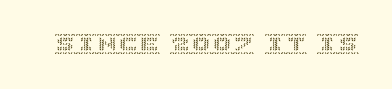
Q: Is the text italic (slanted)? A: No, it is upright.
Q: Is the text underlined? A: No.
Q: Is the spacing between letters normal or unusually wide? A: Normal.
